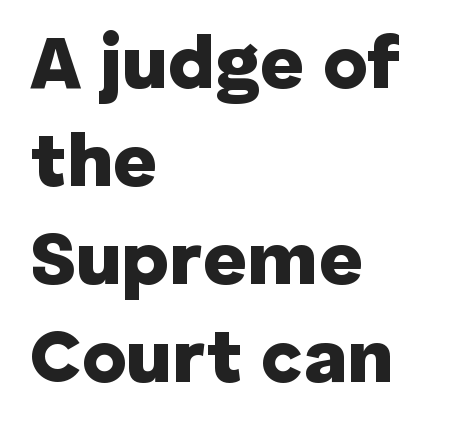
Q: Is the text bold? A: Yes.
Q: Is the text italic (slanted)? A: No, it is upright.
Q: Is the typeface a serif or a sans-serif typeface? A: Sans-serif.
Q: Is the text underlined? A: No.
Q: How is the paragraph aligned? A: Left-aligned.
Q: Is the spacing between letters normal or unusually wide? A: Normal.
Q: Is the spacing between lines tight, normal or loose? A: Normal.
Q: Width (condensed, normal, or wide)? A: Normal.
Q: Stroke contrast? A: Low.
Q: x-height? A: Medium.
Q: Monospaced? A: No.
